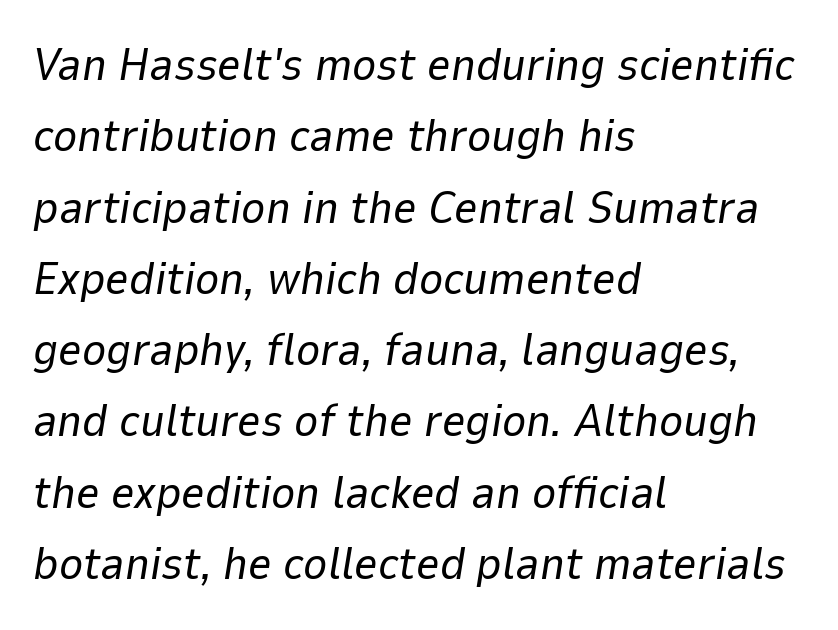
The image shows 46 px regular-weight type, italic (leaning right); set left-aligned, normal line spacing (1.55x), normal letter spacing, not underlined; low stroke contrast and a medium x-height.
